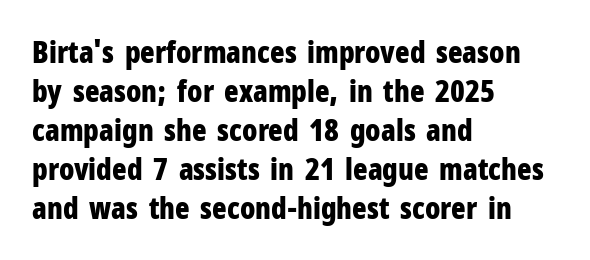
{"serif": "no", "italic": "no", "bold": "yes", "weight": "bold", "width": "condensed", "stroke_contrast": "low", "x_height": "medium", "monospaced": "no", "underline": "no", "align": "left", "line_spacing": "normal", "line_spacing_ratio": 1.3, "letter_spacing": "normal", "letter_spacing_em": 0.0, "glyph_px": 30}
